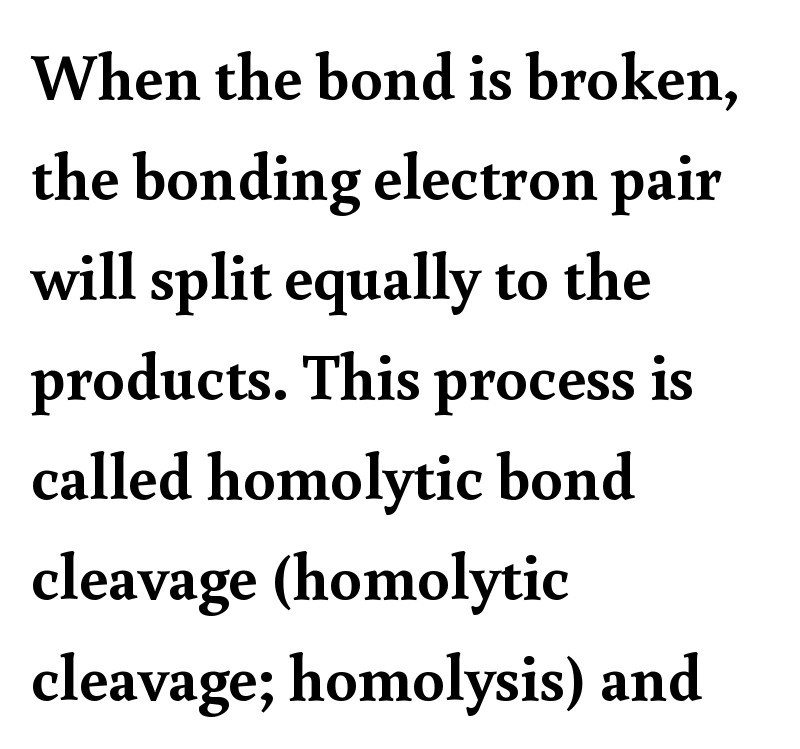
The image shows 65 px semibold serif type, upright; set left-aligned, normal line spacing (1.54x), normal letter spacing, not underlined; a small x-height.
